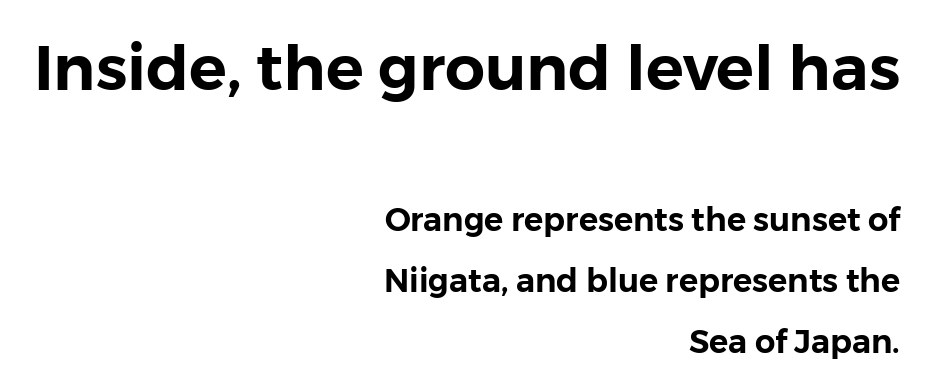
The image shows 63 px sans-serif type, upright; set right-aligned, loose line spacing (1.91x), normal letter spacing, not underlined; the first (top) block is 1.97x larger; low stroke contrast and a medium x-height.
